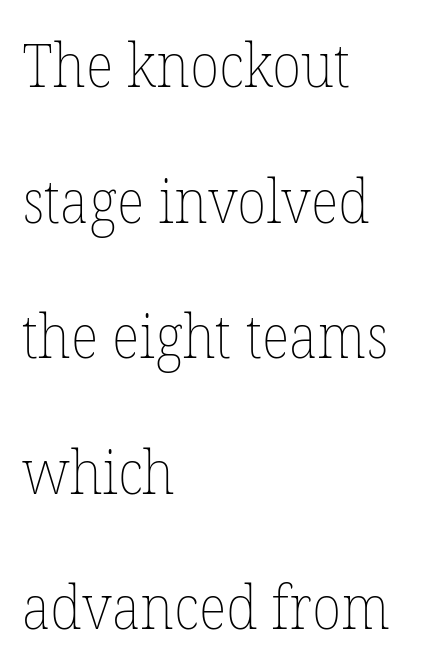
{"italic": "no", "bold": "no", "weight": "thin", "width": "normal", "stroke_contrast": "low", "x_height": "medium", "monospaced": "no", "underline": "no", "align": "left", "line_spacing": "loose", "line_spacing_ratio": 2.26, "letter_spacing": "normal", "letter_spacing_em": 0.0, "glyph_px": 60}
